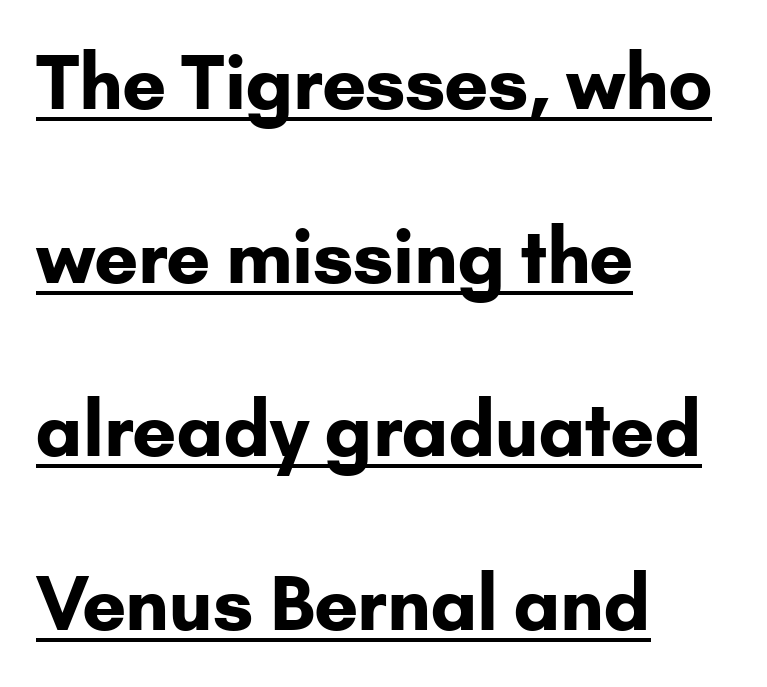
The image shows 73 px bold sans-serif type, upright; set left-aligned, loose line spacing (2.38x), normal letter spacing, underlined; low stroke contrast and a small x-height.
